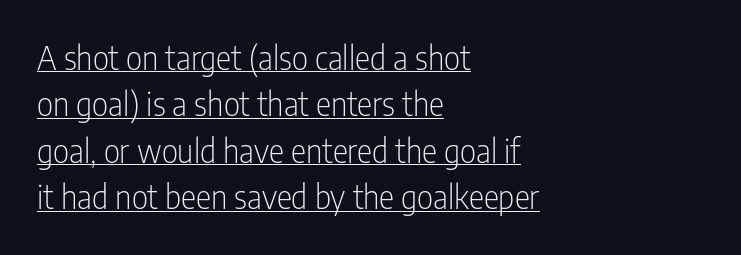
Q: Is the text bold? A: No.
Q: Is the text italic (slanted)? A: No, it is upright.
Q: Is the typeface a serif or a sans-serif typeface? A: Sans-serif.
Q: Is the text underlined? A: Yes.
Q: How is the paragraph aligned? A: Left-aligned.
Q: Is the spacing between letters normal or unusually wide? A: Normal.
Q: Is the spacing between lines tight, normal or loose? A: Normal.
Q: Width (condensed, normal, or wide)? A: Condensed.
Q: Stroke contrast? A: Low.
Q: x-height? A: Medium.
Q: Monospaced? A: No.
